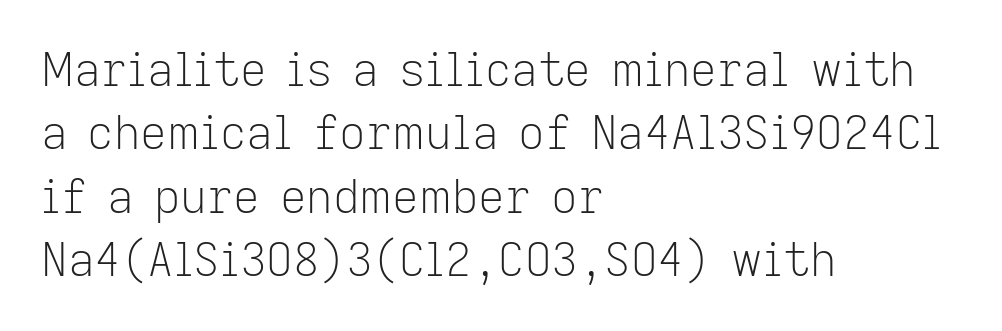
The image shows 46 px light sans-serif type, upright; set left-aligned, normal line spacing (1.38x), normal letter spacing, not underlined; low stroke contrast and a medium x-height.
